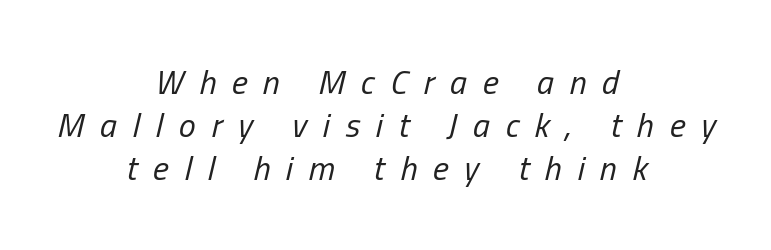
If you measured baseline to baseline, you'd find a middling distance. There's an unmistakable incline to the writing here. Note the varied advance widths — an 'i' is clearly narrower than an 'm'. Caption: face not bold, strokes unweighted. Observe the wide spacing: letters keep a clear distance from each other. The specimen omits any rule beneath the text block's lines.
